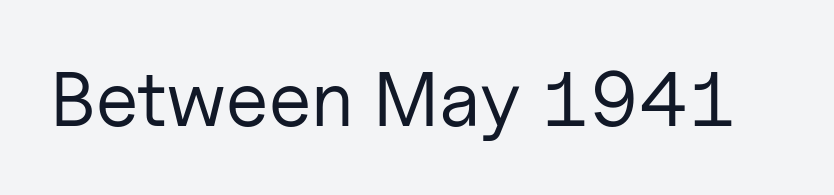
The image shows 78 px regular-weight sans-serif type, upright; set normal letter spacing, not underlined; low stroke contrast and a medium x-height.
